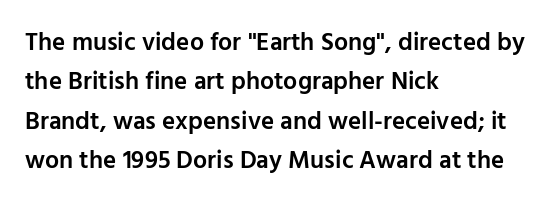
The image shows 25 px text type, upright; set left-aligned, normal line spacing (1.58x), normal letter spacing, not underlined.
